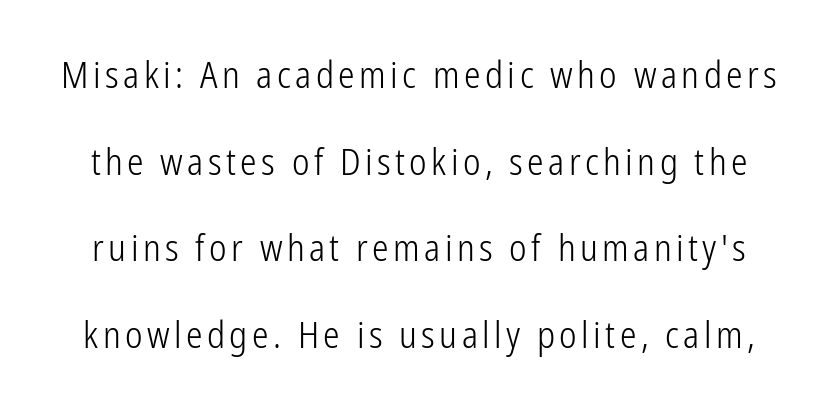
Q: Is the text bold? A: No.
Q: Is the text italic (slanted)? A: No, it is upright.
Q: Is the typeface a serif or a sans-serif typeface? A: Sans-serif.
Q: Is the text underlined? A: No.
Q: Is the spacing between lines tight, normal or loose? A: Loose.
Q: Width (condensed, normal, or wide)? A: Condensed.
Q: Stroke contrast? A: Low.
Q: x-height? A: Medium.
Q: Monospaced? A: No.
